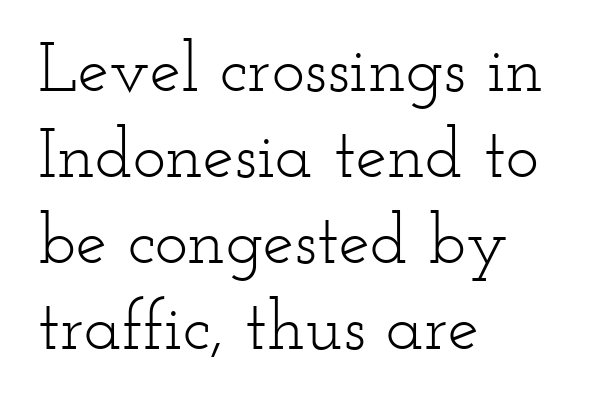
Q: Is the text bold? A: No.
Q: Is the text italic (slanted)? A: No, it is upright.
Q: Is the typeface a serif or a sans-serif typeface? A: Serif.
Q: Is the text underlined? A: No.
Q: How is the paragraph aligned? A: Left-aligned.
Q: Is the spacing between letters normal or unusually wide? A: Normal.
Q: Width (condensed, normal, or wide)? A: Wide.
Q: Stroke contrast? A: Low.
Q: x-height? A: Small.
Q: Monospaced? A: No.
